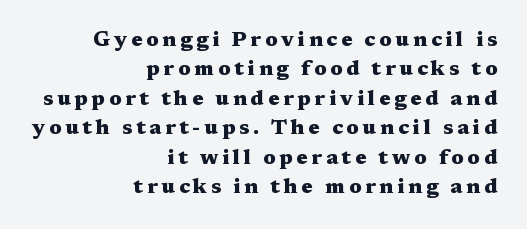
The image shows 21 px bold type, upright; set right-aligned, normal line spacing (1.4x), not underlined.
